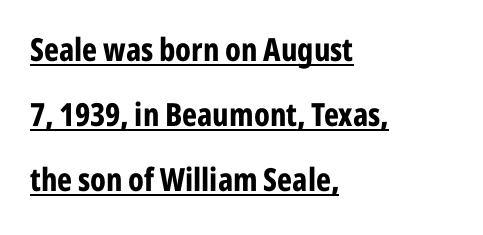
The image shows 32 px bold, condensed sans-serif type, upright; set left-aligned, loose line spacing (2.03x), normal letter spacing, underlined; low stroke contrast and a medium x-height.
